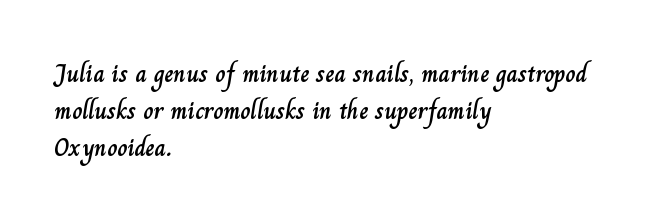
The image shows 25 px text type; set left-aligned, normal line spacing (1.48x), normal letter spacing, not underlined.
